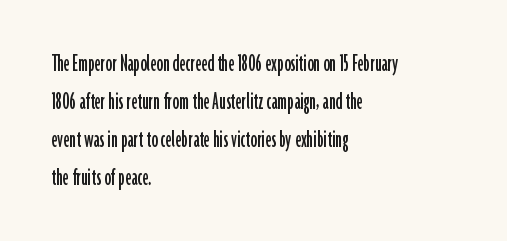
Q: Is the text italic (slanted)? A: No, it is upright.
Q: Is the text underlined? A: No.
Q: How is the paragraph aligned? A: Left-aligned.
Q: Is the spacing between letters normal or unusually wide? A: Normal.
Q: Is the spacing between lines tight, normal or loose? A: Normal.
